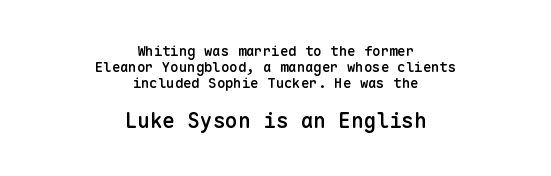
The image shows 21 px text type, upright; set centered, tight line spacing (1.14x), normal letter spacing, not underlined; the second (bottom) block is 1.5x larger.
